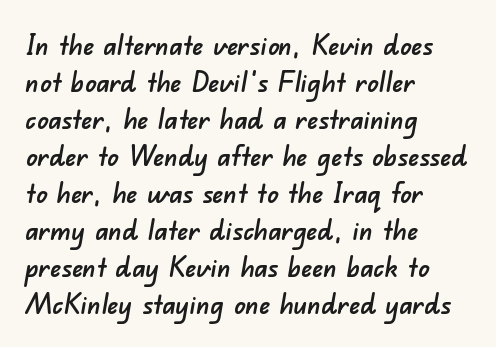
{"serif": "no", "width": "normal", "stroke_contrast": "low", "x_height": "small", "monospaced": "no", "underline": "no", "align": "left", "line_spacing": "normal", "line_spacing_ratio": 1.32, "letter_spacing": "normal", "letter_spacing_em": 0.0, "glyph_px": 28}
